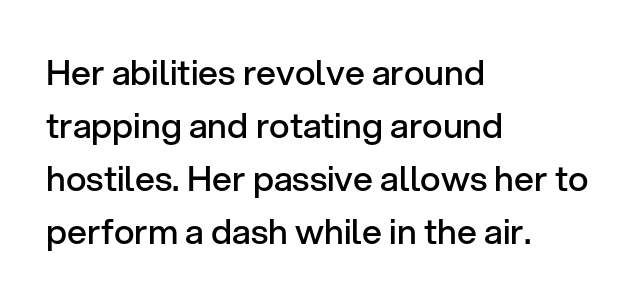
Q: Is the text bold? A: Semi-bold.
Q: Is the text italic (slanted)? A: No, it is upright.
Q: Is the typeface a serif or a sans-serif typeface? A: Sans-serif.
Q: Is the text underlined? A: No.
Q: How is the paragraph aligned? A: Left-aligned.
Q: Is the spacing between letters normal or unusually wide? A: Normal.
Q: Is the spacing between lines tight, normal or loose? A: Normal.
Q: Width (condensed, normal, or wide)? A: Normal.
Q: Stroke contrast? A: Low.
Q: x-height? A: Medium.
Q: Monospaced? A: No.
